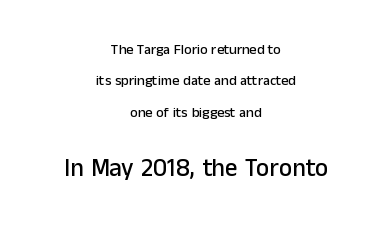
The image shows 25 px text type, upright; set centered, loose line spacing (2.24x), normal letter spacing, not underlined; the second (bottom) block is 1.79x larger.
